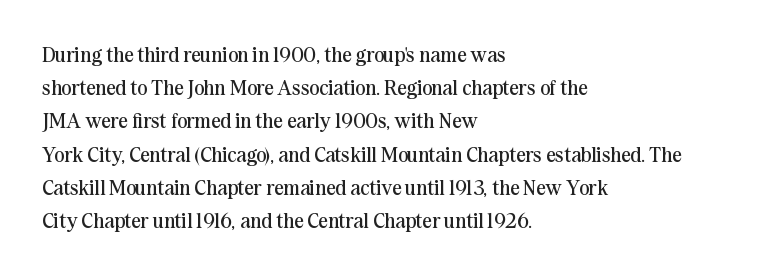
{"italic": "no", "bold": "no", "underline": "no", "align": "left", "line_spacing": "normal", "line_spacing_ratio": 1.58, "letter_spacing": "normal", "letter_spacing_em": 0.0, "glyph_px": 21}
